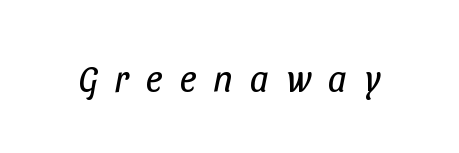
Unlike a traditional serif, this face leaves its strokes unadorned. Varying glyph widths throughout — classic text-font behaviour. Has an underline been added? It has not. Words appear elongated and porous because spacing is wide. No letter is thick-stroked: the sample isn't bold.
